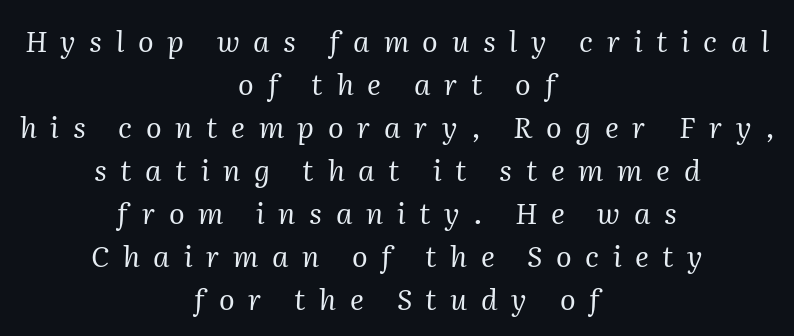
The image shows 29 px regular-weight serif type, italic (leaning right); set centered, normal line spacing (1.48x), unusually wide letter spacing (+0.47 em), not underlined; medium stroke contrast and a medium x-height.
